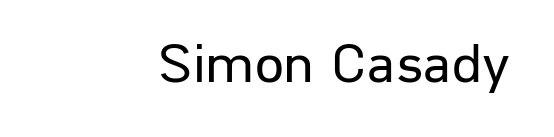
Q: Is the text bold? A: No.
Q: Is the text italic (slanted)? A: No, it is upright.
Q: Is the typeface a serif or a sans-serif typeface? A: Sans-serif.
Q: Is the text underlined? A: No.
Q: Is the spacing between letters normal or unusually wide? A: Normal.
Q: Width (condensed, normal, or wide)? A: Normal.
Q: Stroke contrast? A: Low.
Q: x-height? A: Medium.
Q: Monospaced? A: No.
